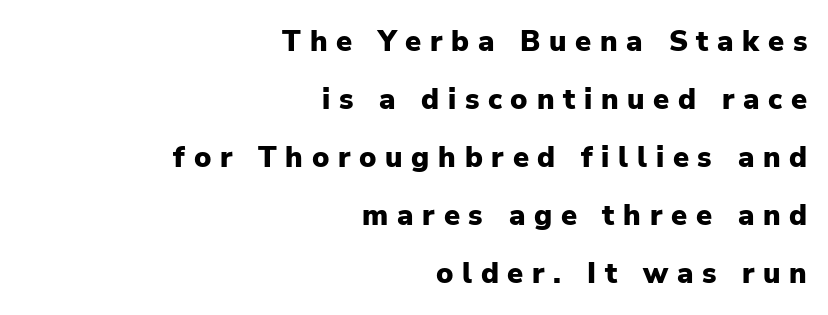
The image shows 29 px heavy sans-serif type, upright; set right-aligned, loose line spacing (2.0x), unusually wide letter spacing (+0.3 em), not underlined; low stroke contrast and a medium x-height.
